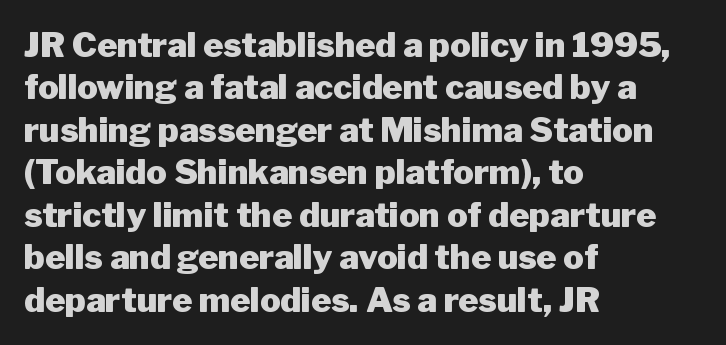
The image shows 34 px heavy sans-serif type, upright; set left-aligned, normal line spacing (1.25x), normal letter spacing, not underlined; low stroke contrast and a medium x-height.
